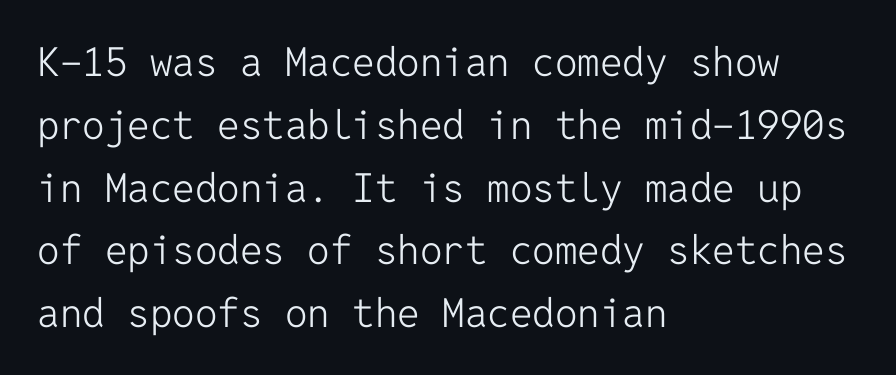
{"serif": "no", "italic": "no", "bold": "no", "weight": "light", "width": "normal", "stroke_contrast": "low", "x_height": "medium", "monospaced": "yes", "underline": "no", "align": "left", "line_spacing": "normal", "line_spacing_ratio": 1.57, "letter_spacing": "normal", "letter_spacing_em": 0.0, "glyph_px": 40}
